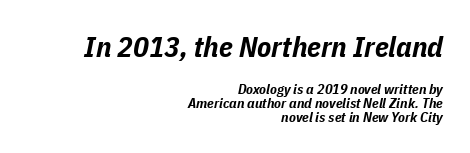
The image shows 29 px bold, condensed type, italic (leaning right); set right-aligned, tight line spacing (0.99x), normal letter spacing, not underlined; the first (top) block is 2.07x larger; low stroke contrast and a medium x-height.
